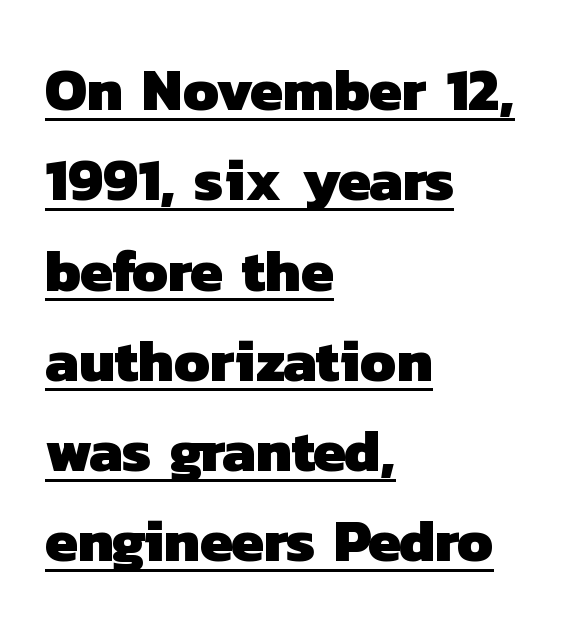
The image shows 59 px heavy sans-serif type; set left-aligned, normal line spacing (1.53x), normal letter spacing, underlined; low stroke contrast and a medium x-height.
